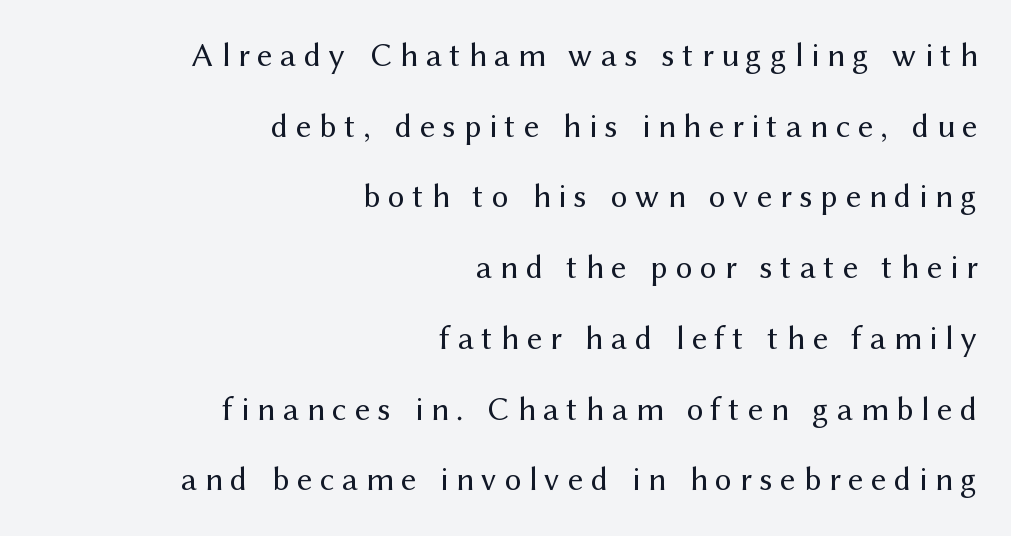
{"serif": "no", "italic": "no", "bold": "no", "weight": "regular", "width": "normal", "stroke_contrast": "medium", "x_height": "medium", "monospaced": "no", "underline": "no", "align": "right", "line_spacing": "loose", "line_spacing_ratio": 2.08, "letter_spacing": "wide", "letter_spacing_em": 0.22, "glyph_px": 34}
